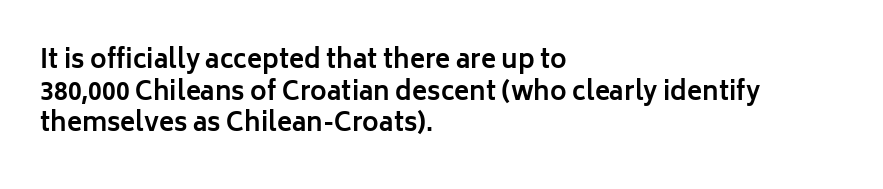
Short and long lines alike share a common starting point at left. The vertical gap from one line to the next is medium. Does the lettering tilt? It doesn't — this is upright. Underline: absent. The tracking reads as untouched default to a designer's eye. Chunky letters — that's bold for sure.
